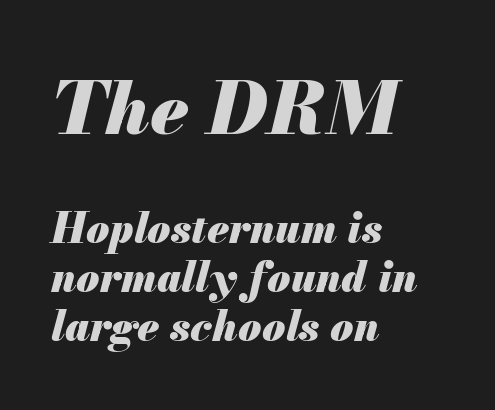
Q: Is the text bold? A: Yes.
Q: Is the text italic (slanted)? A: Yes, it leans right by about 13 degrees.
Q: Is the text underlined? A: No.
Q: How is the paragraph aligned? A: Left-aligned.
Q: Is the spacing between letters normal or unusually wide? A: Normal.
Q: Which block of text is set in a larger size, the first (top) or the second (bottom)? A: The first (top) one.
Q: Width (condensed, normal, or wide)? A: Normal.
Q: Stroke contrast? A: Medium.
Q: x-height? A: Small.
Q: Monospaced? A: No.
